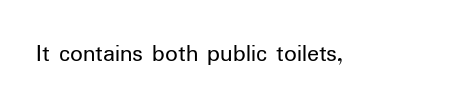
The image shows 25 px text type, upright; set normal letter spacing, not underlined.
